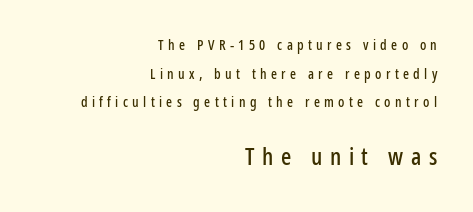
{"italic": "no", "underline": "no", "align": "right", "line_spacing": "loose", "line_spacing_ratio": 2.05, "letter_spacing": "wide", "letter_spacing_em": 0.31, "larger_block": "second", "size_ratio": 1.71, "glyph_px": 24}
